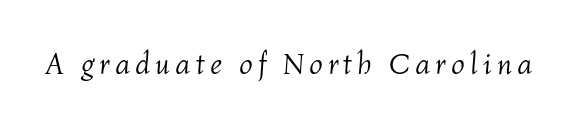
The image shows 30 px light type, italic (leaning right); set not underlined; medium stroke contrast and a medium x-height.
